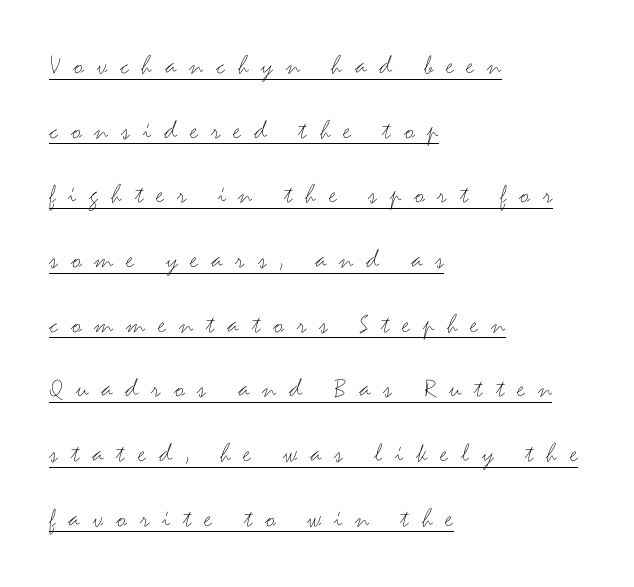
{"serif": "no", "bold": "no", "weight": "thin", "width": "wide", "stroke_contrast": "medium", "x_height": "small", "monospaced": "no", "underline": "yes", "align": "left", "line_spacing": "loose", "line_spacing_ratio": 2.31, "letter_spacing": "wide", "letter_spacing_em": 0.46, "glyph_px": 28}
